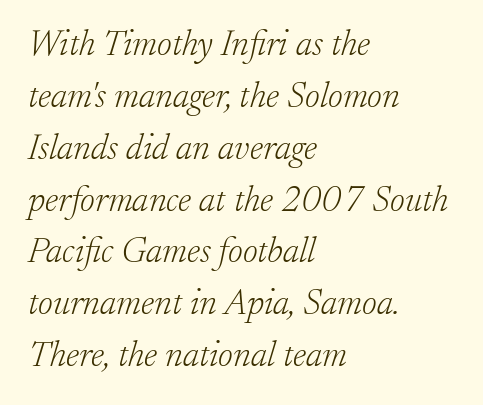
Here the designer chose a conventional face with non-uniform glyph widths. No heavy texture on the line: the type isn't bold. Compared with typical body copy, the letter spacing here is the same. Beneath every word, the page is bare.
